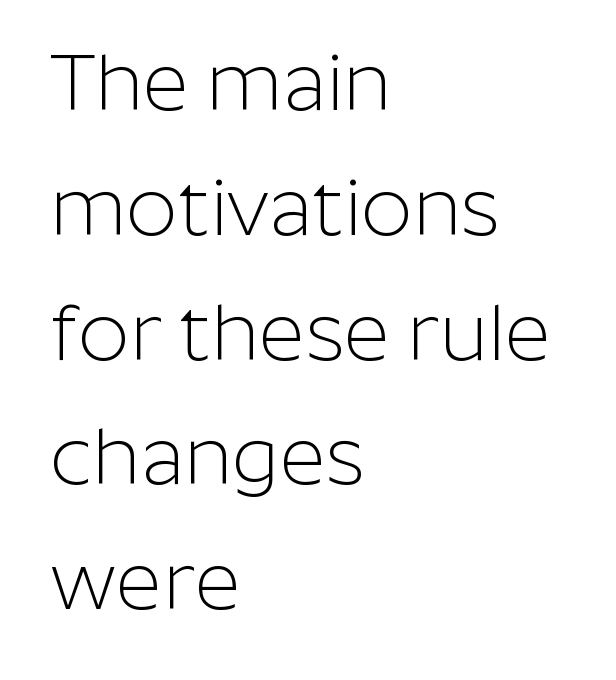
Q: Is the text bold? A: No.
Q: Is the text italic (slanted)? A: No, it is upright.
Q: Is the typeface a serif or a sans-serif typeface? A: Sans-serif.
Q: Is the text underlined? A: No.
Q: How is the paragraph aligned? A: Left-aligned.
Q: Is the spacing between letters normal or unusually wide? A: Normal.
Q: Is the spacing between lines tight, normal or loose? A: Normal.
Q: Width (condensed, normal, or wide)? A: Normal.
Q: Stroke contrast? A: Low.
Q: x-height? A: Medium.
Q: Monospaced? A: No.
